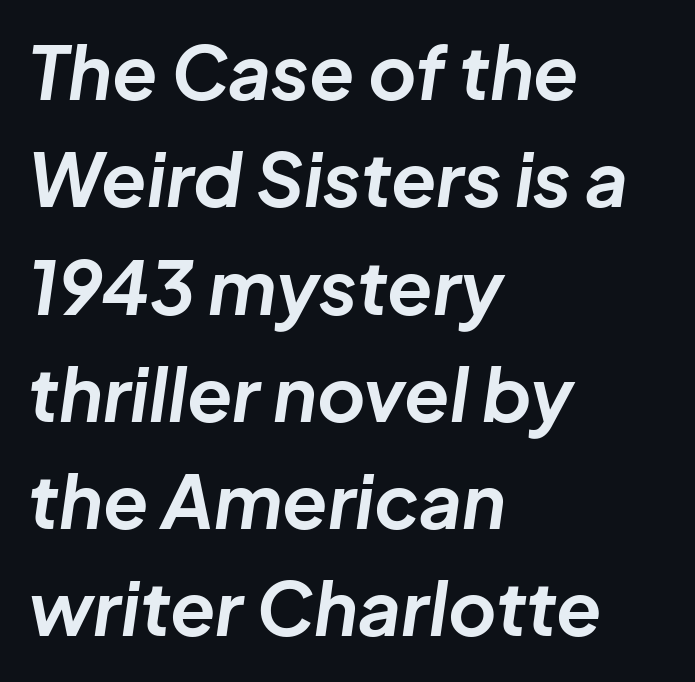
The image shows 74 px bold type, italic (leaning right); set left-aligned, normal line spacing (1.45x), normal letter spacing, not underlined; low stroke contrast and a medium x-height.
